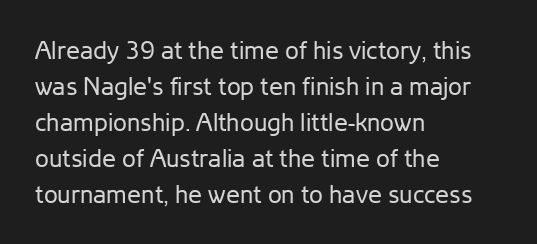
The image shows 25 px text type, upright; set left-aligned, normal line spacing (1.44x), normal letter spacing, not underlined.
